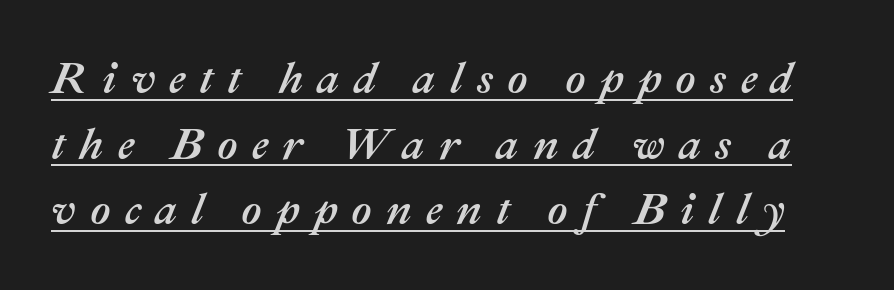
Q: Is the text italic (slanted)? A: Yes, it leans right by about 22 degrees.
Q: Is the text underlined? A: Yes.
Q: Is the spacing between letters normal or unusually wide? A: Unusually wide.
Q: Is the spacing between lines tight, normal or loose? A: Normal.
Q: Width (condensed, normal, or wide)? A: Normal.
Q: Stroke contrast? A: Medium.
Q: x-height? A: Medium.
Q: Monospaced? A: No.
